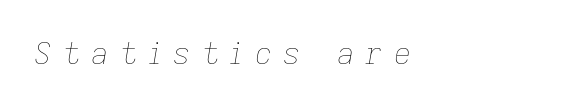
Short note: letters widely spaced. If you drew a ruler down the left edge, every line would touch it. Weight: in the light-to-regular range. Think of a printed novel: that variable character pitch is what you see here. The passage shown leans; its letterforms are oblique. No word sits above an underline.
